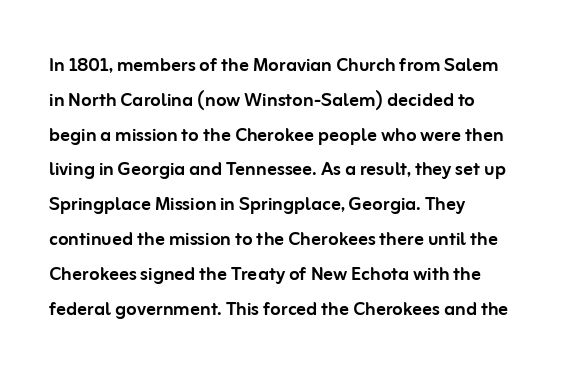
{"italic": "no", "underline": "no", "align": "left", "line_spacing": "normal", "line_spacing_ratio": 1.45, "letter_spacing": "normal", "letter_spacing_em": 0.0, "glyph_px": 24}
